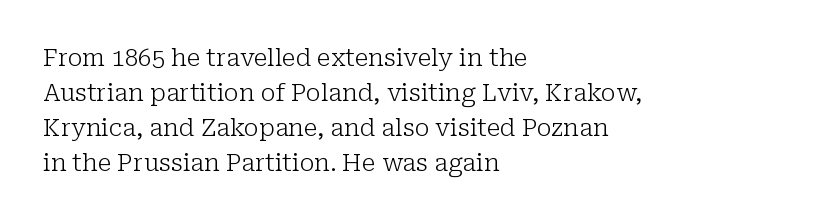
Q: Is the text bold? A: No.
Q: Is the text italic (slanted)? A: No, it is upright.
Q: Is the text underlined? A: No.
Q: How is the paragraph aligned? A: Left-aligned.
Q: Is the spacing between letters normal or unusually wide? A: Normal.
Q: Is the spacing between lines tight, normal or loose? A: Normal.
